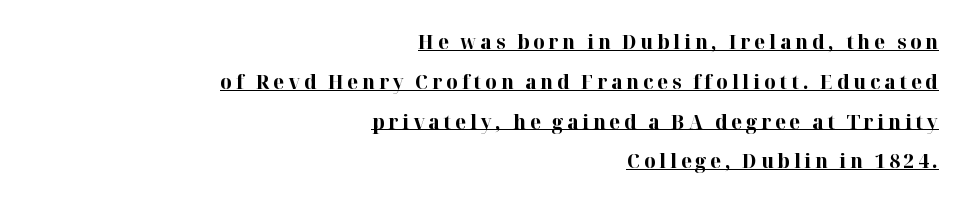
{"italic": "no", "bold": "yes", "underline": "yes", "align": "right", "line_spacing": "loose", "line_spacing_ratio": 1.99, "glyph_px": 20}
